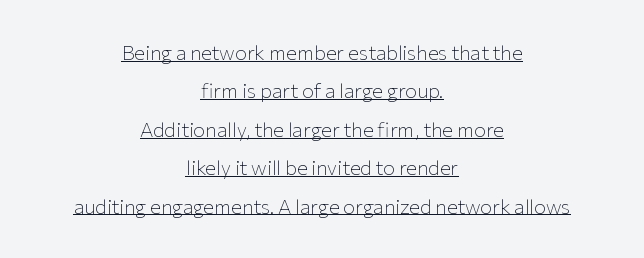
{"italic": "no", "bold": "no", "underline": "yes", "align": "center", "line_spacing": "loose", "line_spacing_ratio": 1.92, "letter_spacing": "normal", "letter_spacing_em": 0.0, "glyph_px": 20}
